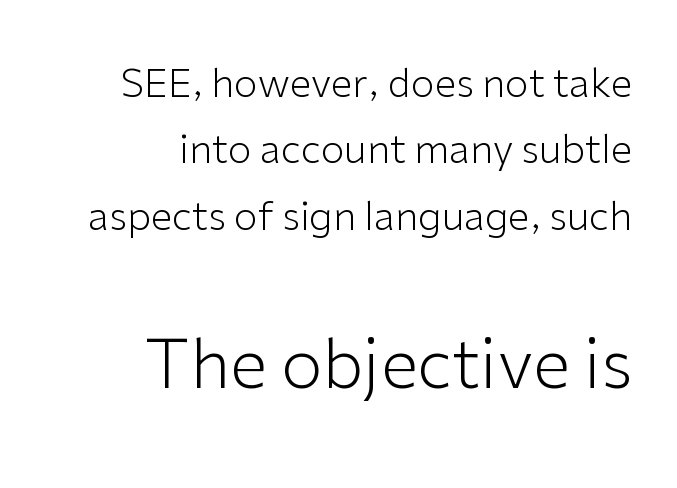
Q: Is the text bold? A: No.
Q: Is the text italic (slanted)? A: No, it is upright.
Q: Is the typeface a serif or a sans-serif typeface? A: Sans-serif.
Q: Is the text underlined? A: No.
Q: How is the paragraph aligned? A: Right-aligned.
Q: Is the spacing between letters normal or unusually wide? A: Normal.
Q: Is the spacing between lines tight, normal or loose? A: Normal.
Q: Which block of text is set in a larger size, the first (top) or the second (bottom)? A: The second (bottom) one.
Q: Width (condensed, normal, or wide)? A: Normal.
Q: Stroke contrast? A: Low.
Q: x-height? A: Medium.
Q: Monospaced? A: No.
